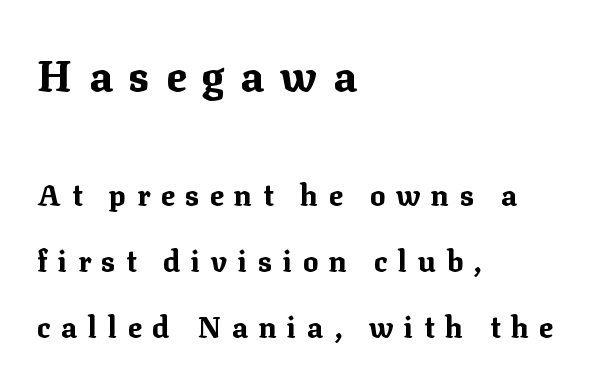
How would I describe the line gaps? Wide and relaxed. A clean baseline with only descenders dipping below it. The emphasis by scale lands on block number one, above. Visually the block forms a straight wall on the left and a jagged coastline on the right.
